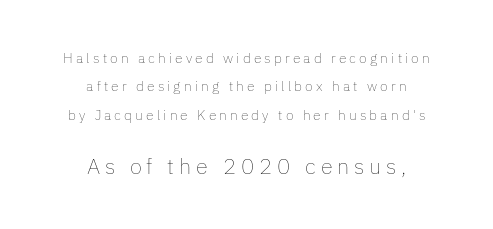
Q: Is the text bold? A: No.
Q: Is the text italic (slanted)? A: No, it is upright.
Q: Is the text underlined? A: No.
Q: How is the paragraph aligned? A: Centered.
Q: Is the spacing between letters normal or unusually wide? A: Unusually wide.
Q: Is the spacing between lines tight, normal or loose? A: Loose.
Q: Which block of text is set in a larger size, the first (top) or the second (bottom)? A: The second (bottom) one.
